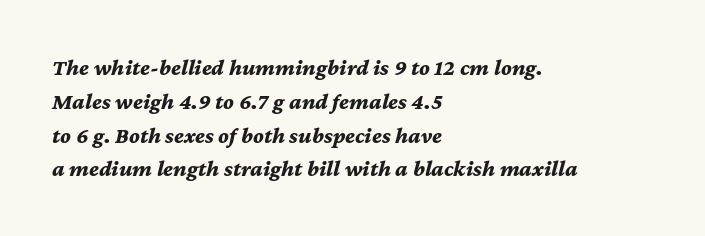
{"italic": "yes", "lean": "right", "slant_degrees": 12, "bold": "yes", "underline": "no", "align": "left", "line_spacing": "normal", "line_spacing_ratio": 1.47, "letter_spacing": "normal", "letter_spacing_em": 0.0, "glyph_px": 23}
